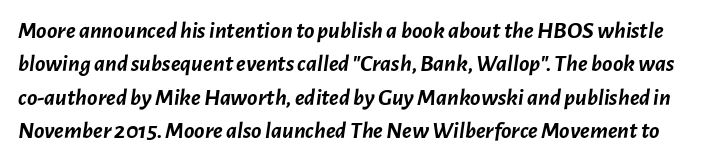
Style check: oblique. The rows are spaced the way most documents space them. Words appear dense and cohesive because spacing is normal. Beneath every word, the page is bare. Its strokes are broad and dark, the hallmark of bold type.
